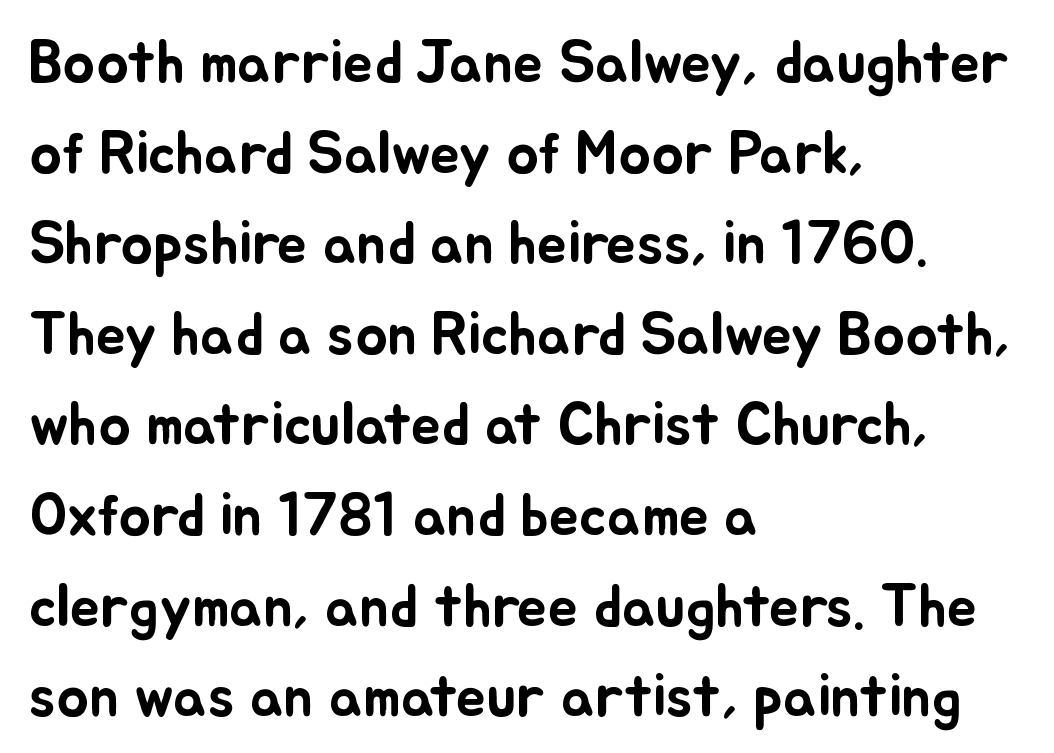
{"italic": "no", "width": "normal", "stroke_contrast": "low", "x_height": "small", "monospaced": "no", "underline": "no", "align": "left", "line_spacing": "normal", "line_spacing_ratio": 1.51, "letter_spacing": "normal", "letter_spacing_em": 0.0, "glyph_px": 60}
